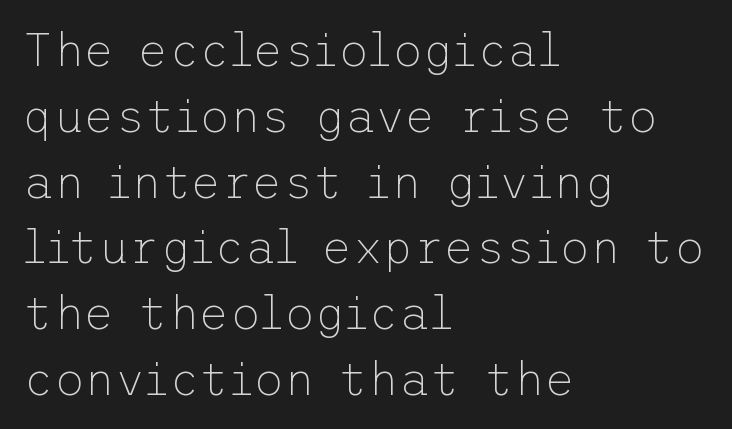
The image shows 47 px thin sans-serif type, upright; set left-aligned, normal line spacing (1.4x), normal letter spacing, not underlined; low stroke contrast and a medium x-height.
